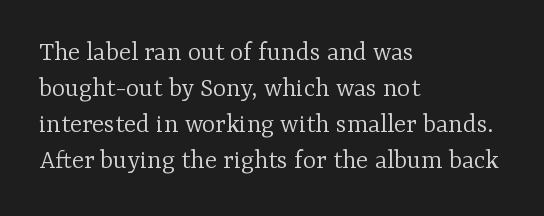
The image shows 28 px light serif type, upright; set left-aligned, normal line spacing (1.29x), normal letter spacing, not underlined; low stroke contrast and a medium x-height.
